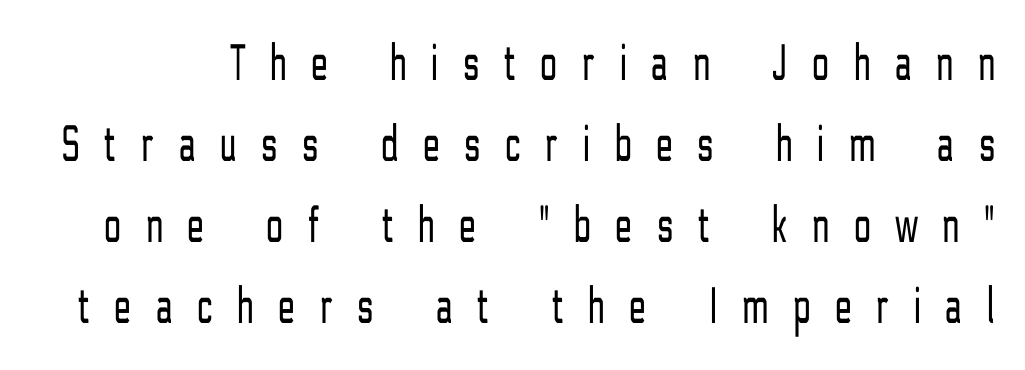
Q: Is the text bold? A: No.
Q: Is the text italic (slanted)? A: No, it is upright.
Q: Is the typeface a serif or a sans-serif typeface? A: Sans-serif.
Q: Is the text underlined? A: No.
Q: Is the spacing between letters normal or unusually wide? A: Unusually wide.
Q: Is the spacing between lines tight, normal or loose? A: Normal.
Q: Width (condensed, normal, or wide)? A: Condensed.
Q: Stroke contrast? A: Low.
Q: x-height? A: Medium.
Q: Monospaced? A: No.
